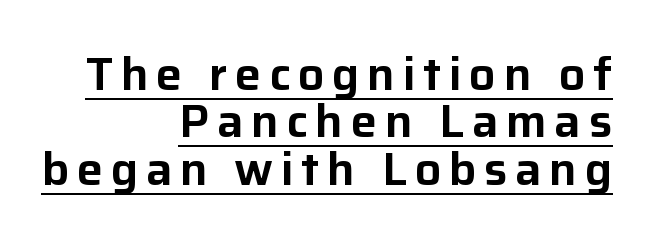
Q: Is the text italic (slanted)? A: No, it is upright.
Q: Is the typeface a serif or a sans-serif typeface? A: Sans-serif.
Q: Is the text underlined? A: Yes.
Q: How is the paragraph aligned? A: Right-aligned.
Q: Is the spacing between lines tight, normal or loose? A: Tight.
Q: Width (condensed, normal, or wide)? A: Normal.
Q: Stroke contrast? A: Low.
Q: x-height? A: Medium.
Q: Monospaced? A: No.
